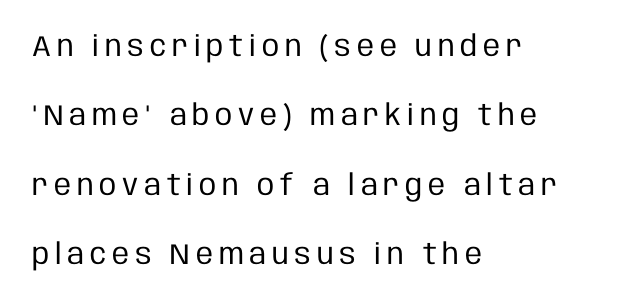
Q: Is the text bold? A: No.
Q: Is the text italic (slanted)? A: No, it is upright.
Q: Is the typeface a serif or a sans-serif typeface? A: Sans-serif.
Q: Is the text underlined? A: No.
Q: How is the paragraph aligned? A: Left-aligned.
Q: Is the spacing between letters normal or unusually wide? A: Unusually wide.
Q: Is the spacing between lines tight, normal or loose? A: Loose.
Q: Width (condensed, normal, or wide)? A: Condensed.
Q: Stroke contrast? A: Low.
Q: x-height? A: Large.
Q: Monospaced? A: No.
